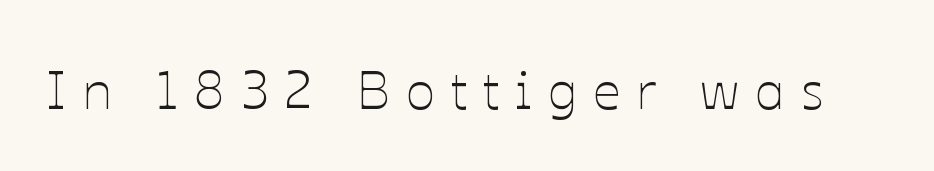
The image shows 54 px thin type, upright; set unusually wide letter spacing (+0.3 em), not underlined; low stroke contrast and a medium x-height.
